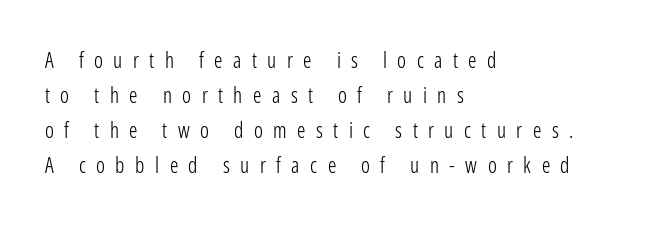
{"italic": "no", "bold": "no", "underline": "no", "align": "left", "line_spacing": "normal", "line_spacing_ratio": 1.66, "letter_spacing": "wide", "letter_spacing_em": 0.5, "glyph_px": 21}
